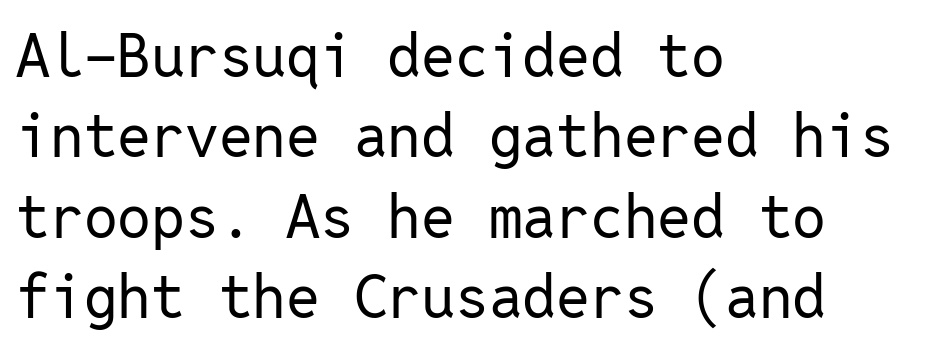
Compared with a centered layout, this one pins lines to the left instead. The line-height multiplier appears to be the usual default. Posture: vertical. Each letter's strokes conclude bluntly, with no projecting serifs.
